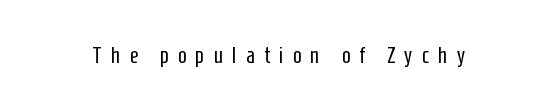
Q: Is the text bold? A: No.
Q: Is the text italic (slanted)? A: No, it is upright.
Q: Is the text underlined? A: No.
Q: Is the spacing between letters normal or unusually wide? A: Unusually wide.
